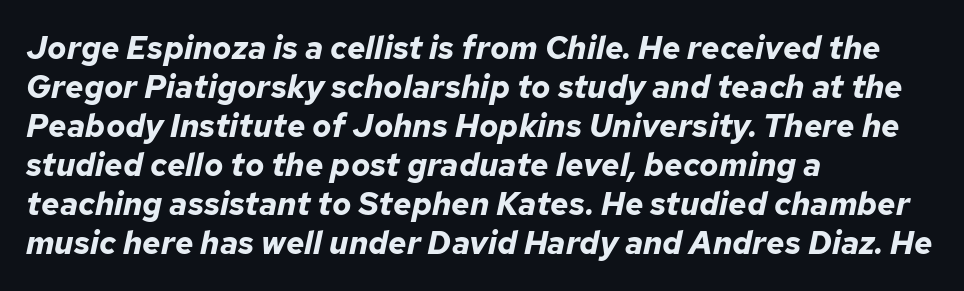
The ragged edge is on the right, which tells us the setting is flush left. Each letter keeps its own natural width here, so spacing adapts to shape. A dark, heavy texture on the line: the type is bold. This is oblique type, the kind used for emphasis or titles.
